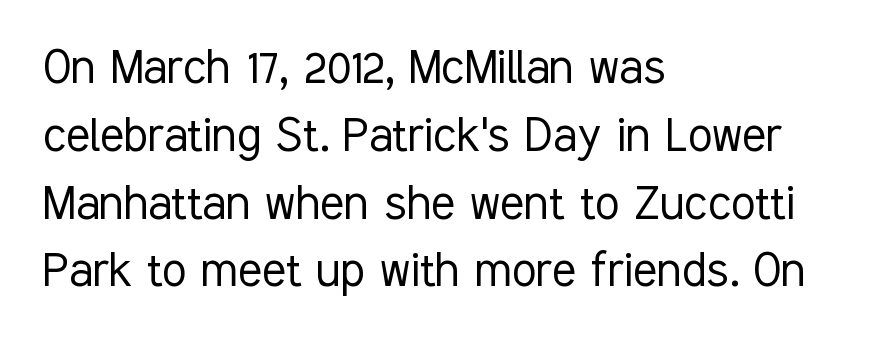
What stands out about the letter spacing? Nothing — it is the standard amount. The letters advance in unequal steps, a hallmark of proportional type. Does the type have serifs? No, each stem ends abruptly. In CSS terms this would be text-align: left. Stems here are at most as thick as an everyday book face. The letters stand straight up with perfectly vertical stems.
